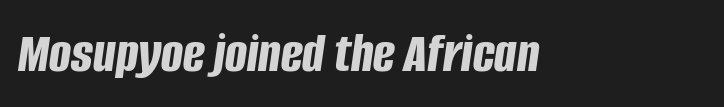
The image shows 58 px bold, condensed type, italic (leaning right); set normal letter spacing, not underlined; low stroke contrast and a large x-height.
